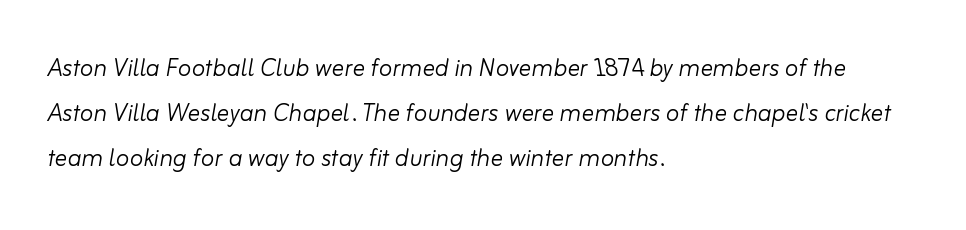
The image shows 31 px light type, italic (leaning right); set left-aligned, normal line spacing (1.45x), normal letter spacing, not underlined; low stroke contrast and a small x-height.
